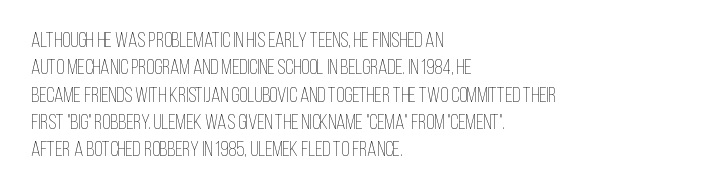
Reading down the block, your eye returns to a fixed left position each line. The weight tops out at a normal text grade. Interline gaps are of average width in this sample. The letters sit at their default tracking, neither squeezed nor spread.
